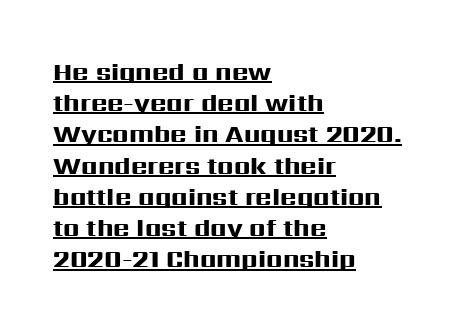
{"italic": "no", "bold": "yes", "underline": "yes", "align": "left", "line_spacing": "normal", "line_spacing_ratio": 1.25, "letter_spacing": "normal", "letter_spacing_em": 0.0, "glyph_px": 25}
